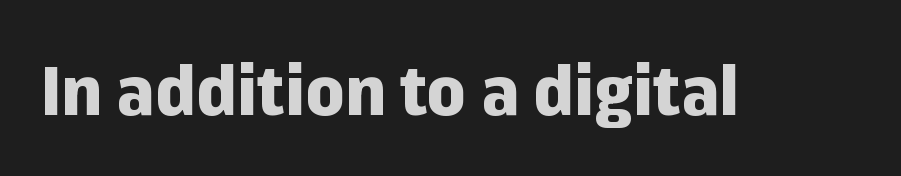
The image shows 69 px heavy sans-serif type, upright; set normal letter spacing, not underlined; low stroke contrast and a medium x-height.
